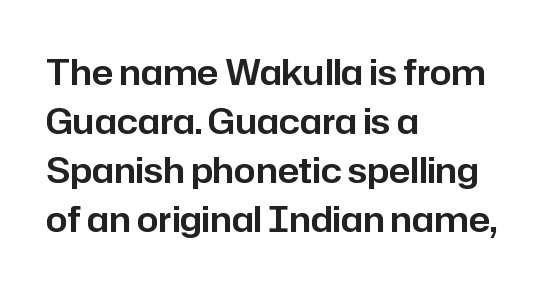
Nope, not italic — everything's standing straight. In terms of leading, this rendering sits right in the middle. Lines of text with bare space underneath. Each letter's strokes conclude bluntly, with no projecting serifs. Casual observation: everything's shoved over to the left. Character widths vary here, with narrow letters taking less room than wide ones.
